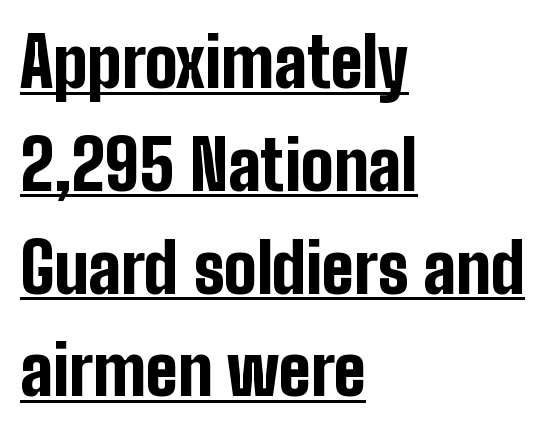
The image shows 69 px bold, condensed sans-serif type, upright; set left-aligned, normal line spacing (1.49x), normal letter spacing, underlined; low stroke contrast and a medium x-height.
